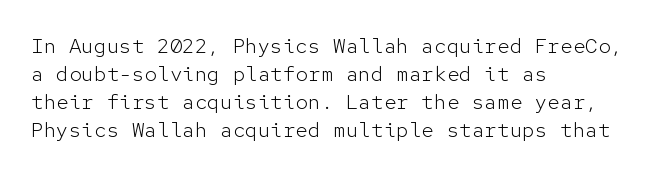
Q: Is the text bold? A: No.
Q: Is the text italic (slanted)? A: No, it is upright.
Q: Is the text underlined? A: No.
Q: How is the paragraph aligned? A: Left-aligned.
Q: Is the spacing between letters normal or unusually wide? A: Normal.
Q: Is the spacing between lines tight, normal or loose? A: Normal.
